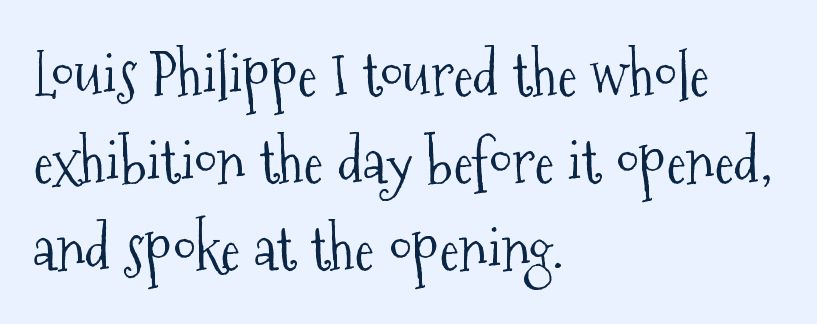
Q: Is the text bold? A: No.
Q: Is the text italic (slanted)? A: No, it is upright.
Q: Is the typeface a serif or a sans-serif typeface? A: Serif.
Q: Is the text underlined? A: No.
Q: How is the paragraph aligned? A: Left-aligned.
Q: Is the spacing between letters normal or unusually wide? A: Normal.
Q: Is the spacing between lines tight, normal or loose? A: Normal.
Q: Width (condensed, normal, or wide)? A: Condensed.
Q: Stroke contrast? A: Medium.
Q: x-height? A: Medium.
Q: Monospaced? A: No.
